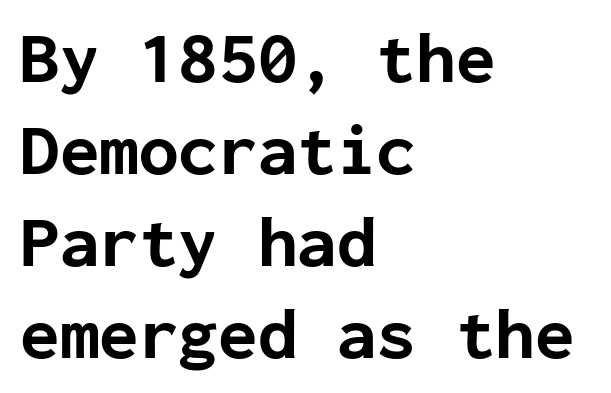
Q: Is the text bold? A: Yes.
Q: Is the text italic (slanted)? A: No, it is upright.
Q: Is the typeface a serif or a sans-serif typeface? A: Sans-serif.
Q: Is the text underlined? A: No.
Q: How is the paragraph aligned? A: Left-aligned.
Q: Is the spacing between letters normal or unusually wide? A: Normal.
Q: Is the spacing between lines tight, normal or loose? A: Normal.
Q: Width (condensed, normal, or wide)? A: Normal.
Q: Stroke contrast? A: Low.
Q: x-height? A: Medium.
Q: Monospaced? A: Yes.
